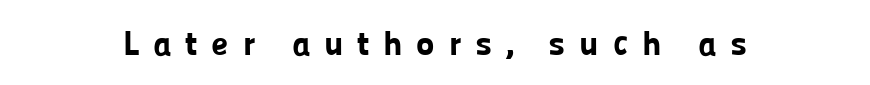
Q: Is the text bold? A: Yes.
Q: Is the text italic (slanted)? A: No, it is upright.
Q: Is the typeface a serif or a sans-serif typeface? A: Sans-serif.
Q: Is the text underlined? A: No.
Q: Is the spacing between letters normal or unusually wide? A: Unusually wide.
Q: Width (condensed, normal, or wide)? A: Normal.
Q: Stroke contrast? A: Low.
Q: x-height? A: Medium.
Q: Monospaced? A: No.
